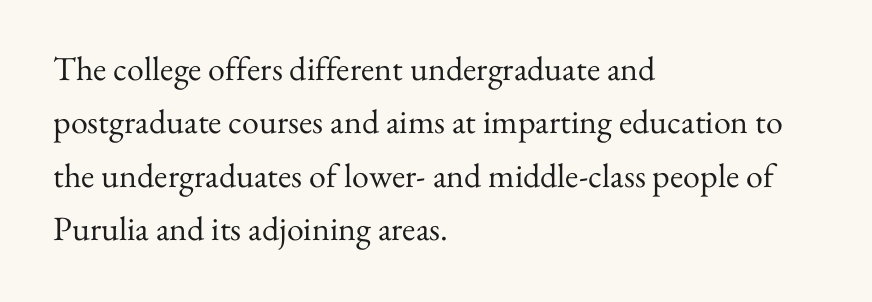
Leading matches the norm, producing a regular column. Beneath every word, the page is bare. Horizontally, the lines are justified to the leading edge only. The passage shown is typed in a proportional face where columns would drift. On a weight scale, this lands at 450 or below.
